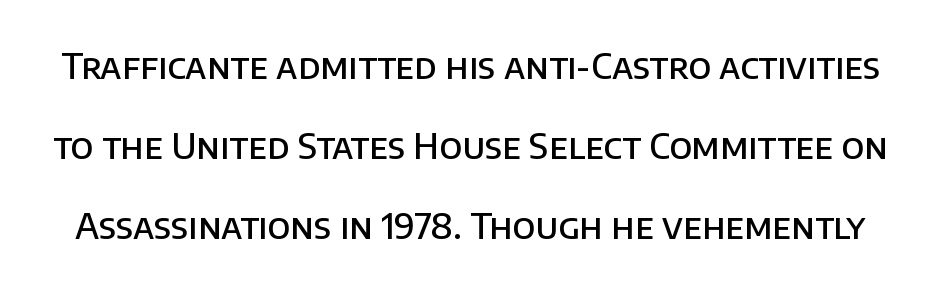
Q: Is the text bold? A: Semi-bold.
Q: Is the text italic (slanted)? A: No, it is upright.
Q: Is the typeface a serif or a sans-serif typeface? A: Sans-serif.
Q: Is the text underlined? A: No.
Q: Is the spacing between letters normal or unusually wide? A: Normal.
Q: Is the spacing between lines tight, normal or loose? A: Loose.
Q: Width (condensed, normal, or wide)? A: Normal.
Q: Stroke contrast? A: Low.
Q: x-height? A: Large.
Q: Monospaced? A: No.
